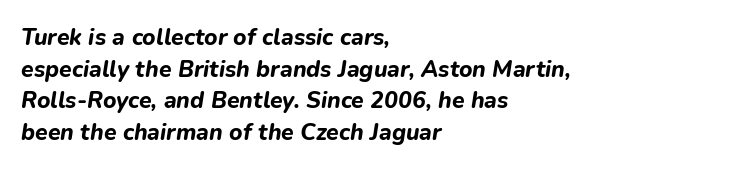
Q: Is the text bold? A: Yes.
Q: Is the text italic (slanted)? A: Yes, it leans right by about 9 degrees.
Q: Is the text underlined? A: No.
Q: How is the paragraph aligned? A: Left-aligned.
Q: Is the spacing between letters normal or unusually wide? A: Normal.
Q: Is the spacing between lines tight, normal or loose? A: Normal.
